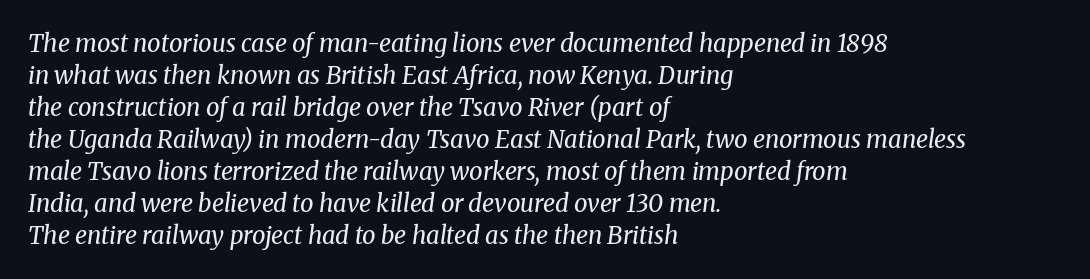
Slanted lettering throughout. Lines of text with bare space underneath. The lines sit at an ordinary, default distance from one another. If you drew a ruler down the left edge, every line would touch it.
